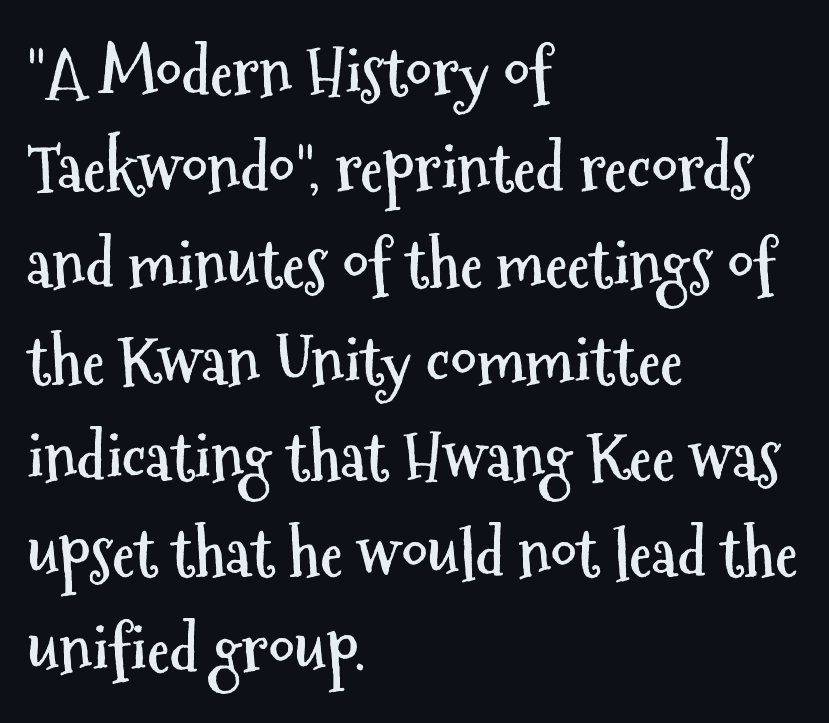
{"serif": "no", "italic": "no", "bold": "yes", "weight": "semibold", "width": "condensed", "stroke_contrast": "medium", "x_height": "medium", "monospaced": "no", "underline": "no", "align": "left", "line_spacing": "normal", "line_spacing_ratio": 1.48, "letter_spacing": "normal", "letter_spacing_em": 0.0, "glyph_px": 65}
